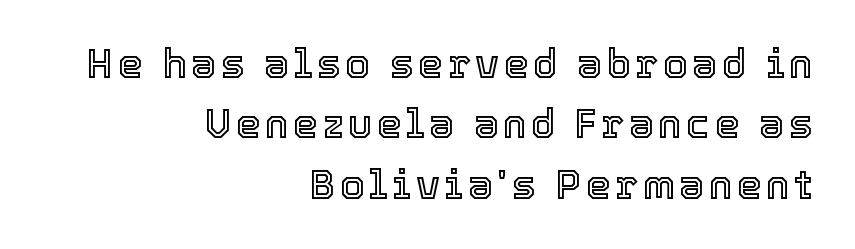
The image shows 40 px text type, upright; set right-aligned, normal line spacing (1.51x), not underlined; a medium x-height.
